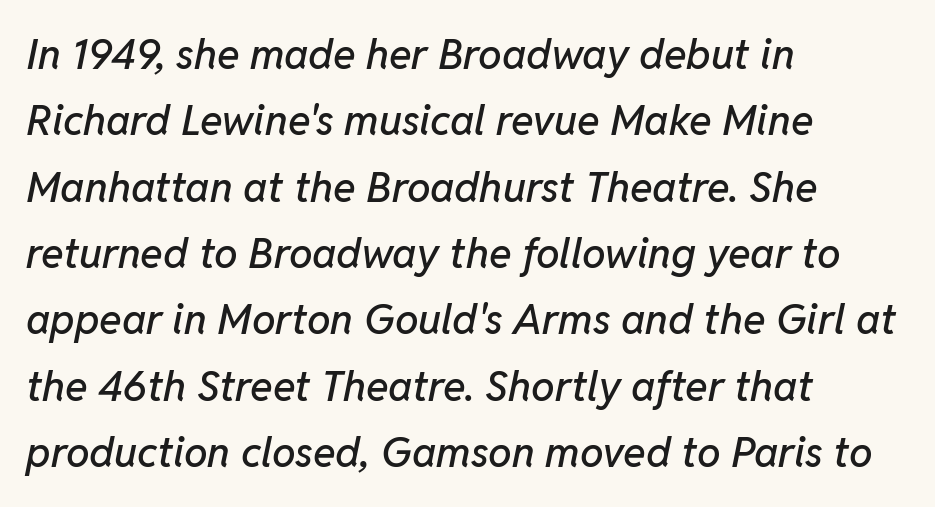
{"italic": "yes", "lean": "right", "slant_degrees": 11, "width": "normal", "stroke_contrast": "low", "x_height": "medium", "monospaced": "no", "underline": "no", "align": "left", "line_spacing": "normal", "line_spacing_ratio": 1.58, "letter_spacing": "normal", "letter_spacing_em": 0.0, "glyph_px": 42}
